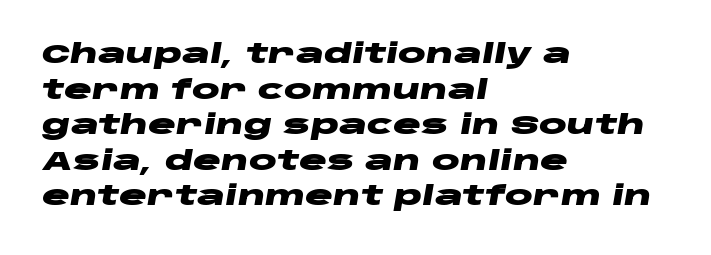
{"italic": "yes", "lean": "right", "slant_degrees": 10, "bold": "yes", "underline": "no", "align": "left", "line_spacing": "normal", "line_spacing_ratio": 1.37, "letter_spacing": "normal", "letter_spacing_em": 0.0, "glyph_px": 26}
